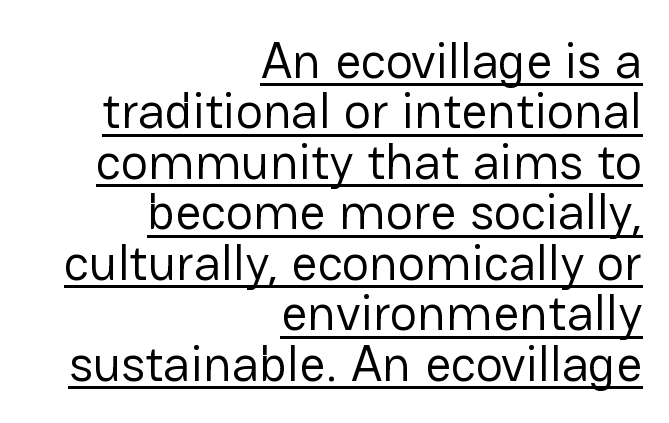
Character widths vary here, with narrow letters taking less room than wide ones. Serif or sans? Sans — the stroke terminals are bare. Horizontally, the lines are justified to the trailing edge only. Glance below the letters and you will spot a drawn line. The leading is snug, giving the passage a crowded texture. Stroke thickness stays within the range of a standard reading face or lighter.
